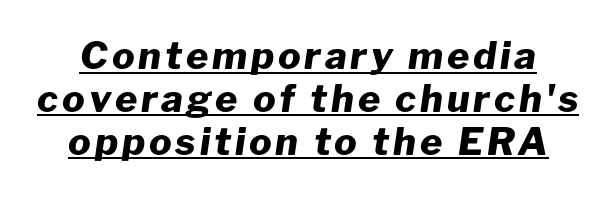
Q: Is the text bold? A: Yes.
Q: Is the text italic (slanted)? A: Yes, it leans right by about 8 degrees.
Q: Is the text underlined? A: Yes.
Q: Is the spacing between lines tight, normal or loose? A: Tight.
Q: Width (condensed, normal, or wide)? A: Normal.
Q: Stroke contrast? A: Low.
Q: x-height? A: Medium.
Q: Monospaced? A: No.
